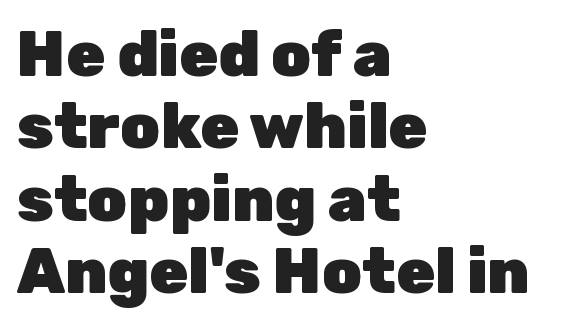
{"serif": "no", "italic": "no", "bold": "yes", "weight": "heavy", "width": "normal", "stroke_contrast": "low", "x_height": "medium", "monospaced": "no", "underline": "no", "align": "left", "line_spacing": "tight", "line_spacing_ratio": 1.15, "letter_spacing": "normal", "letter_spacing_em": 0.0, "glyph_px": 63}
